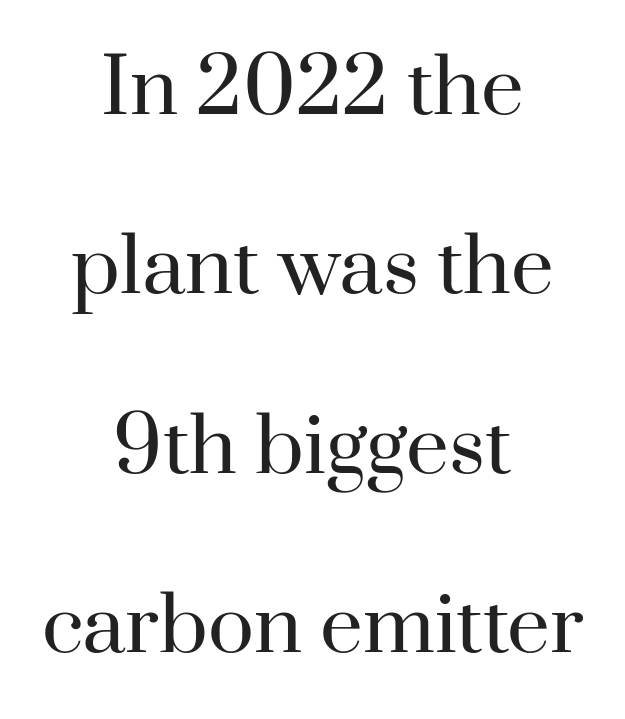
Q: Is the text bold? A: No.
Q: Is the text italic (slanted)? A: No, it is upright.
Q: Is the typeface a serif or a sans-serif typeface? A: Serif.
Q: Is the text underlined? A: No.
Q: How is the paragraph aligned? A: Centered.
Q: Is the spacing between letters normal or unusually wide? A: Normal.
Q: Is the spacing between lines tight, normal or loose? A: Loose.
Q: Width (condensed, normal, or wide)? A: Normal.
Q: Stroke contrast? A: High.
Q: x-height? A: Small.
Q: Monospaced? A: No.
